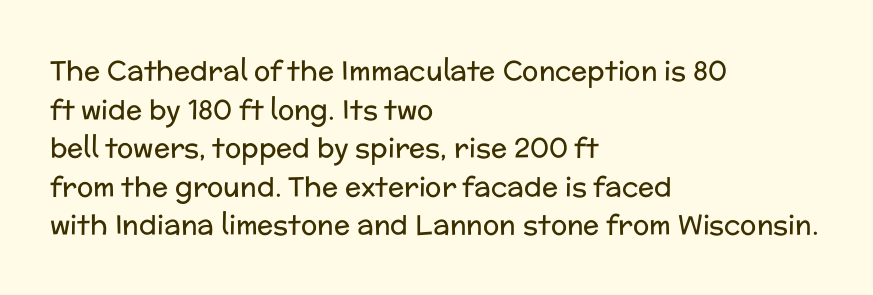
{"italic": "no", "bold": "no", "underline": "no", "align": "left", "line_spacing": "normal", "line_spacing_ratio": 1.43, "letter_spacing": "normal", "letter_spacing_em": 0.0, "glyph_px": 27}
